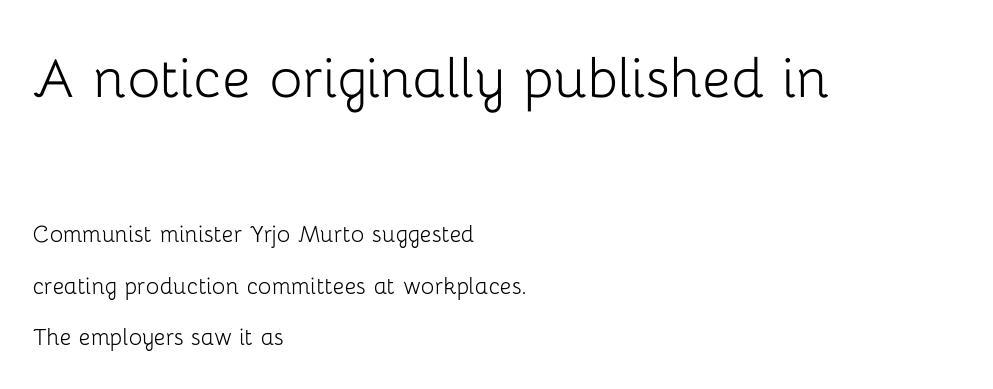
Q: Is the text bold? A: No.
Q: Is the text italic (slanted)? A: No, it is upright.
Q: Is the typeface a serif or a sans-serif typeface? A: Sans-serif.
Q: Is the text underlined? A: No.
Q: How is the paragraph aligned? A: Left-aligned.
Q: Is the spacing between letters normal or unusually wide? A: Normal.
Q: Which block of text is set in a larger size, the first (top) or the second (bottom)? A: The first (top) one.
Q: Width (condensed, normal, or wide)? A: Normal.
Q: Stroke contrast? A: Low.
Q: x-height? A: Medium.
Q: Monospaced? A: No.
